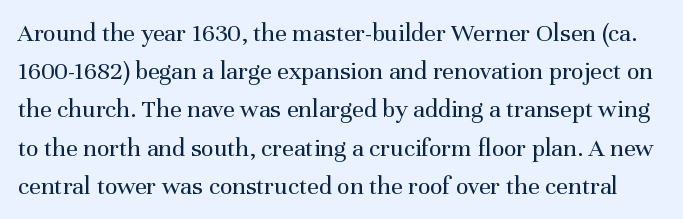
{"italic": "no", "bold": "no", "underline": "no", "line_spacing": "normal", "line_spacing_ratio": 1.47, "letter_spacing": "normal", "letter_spacing_em": 0.0, "glyph_px": 26}
